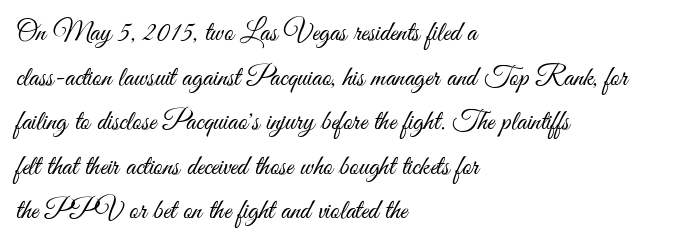
The image shows 28 px light, condensed sans-serif type; set left-aligned, normal line spacing (1.59x), normal letter spacing, not underlined; medium stroke contrast and a small x-height.
